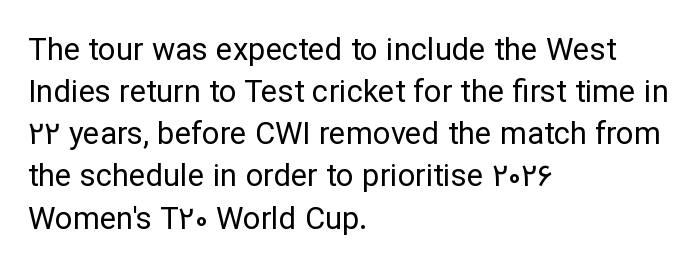
Q: Is the text bold? A: No.
Q: Is the text italic (slanted)? A: No, it is upright.
Q: Is the typeface a serif or a sans-serif typeface? A: Sans-serif.
Q: Is the text underlined? A: No.
Q: How is the paragraph aligned? A: Left-aligned.
Q: Is the spacing between letters normal or unusually wide? A: Normal.
Q: Is the spacing between lines tight, normal or loose? A: Normal.
Q: Width (condensed, normal, or wide)? A: Normal.
Q: Stroke contrast? A: Low.
Q: x-height? A: Medium.
Q: Monospaced? A: No.
